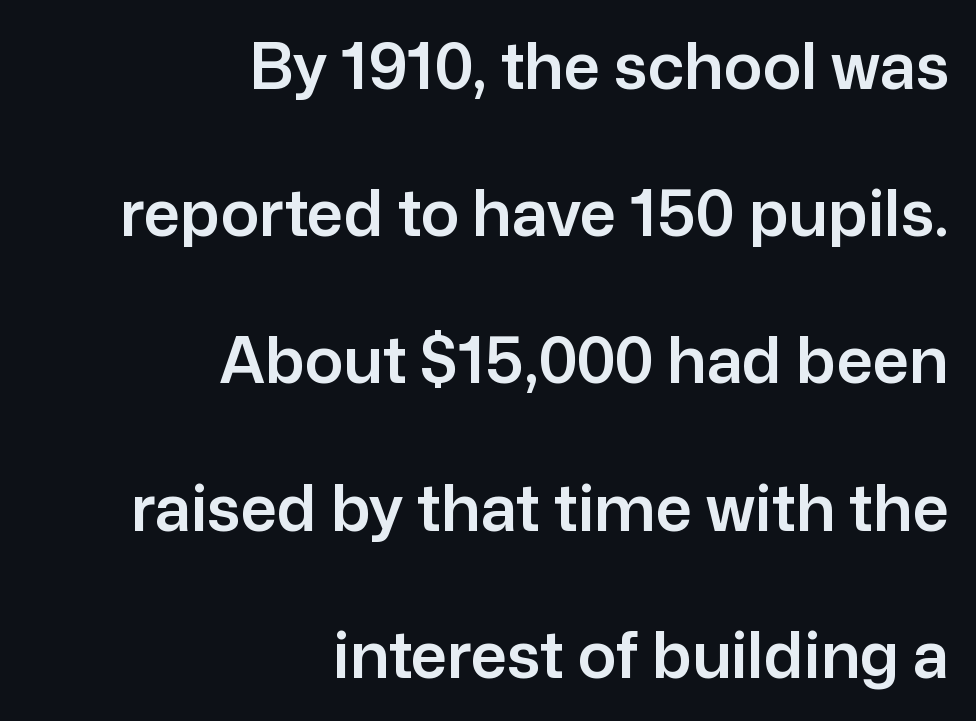
Q: Is the text italic (slanted)? A: No, it is upright.
Q: Is the typeface a serif or a sans-serif typeface? A: Sans-serif.
Q: Is the text underlined? A: No.
Q: How is the paragraph aligned? A: Right-aligned.
Q: Is the spacing between letters normal or unusually wide? A: Normal.
Q: Is the spacing between lines tight, normal or loose? A: Loose.
Q: Width (condensed, normal, or wide)? A: Normal.
Q: Stroke contrast? A: Low.
Q: x-height? A: Medium.
Q: Monospaced? A: No.
